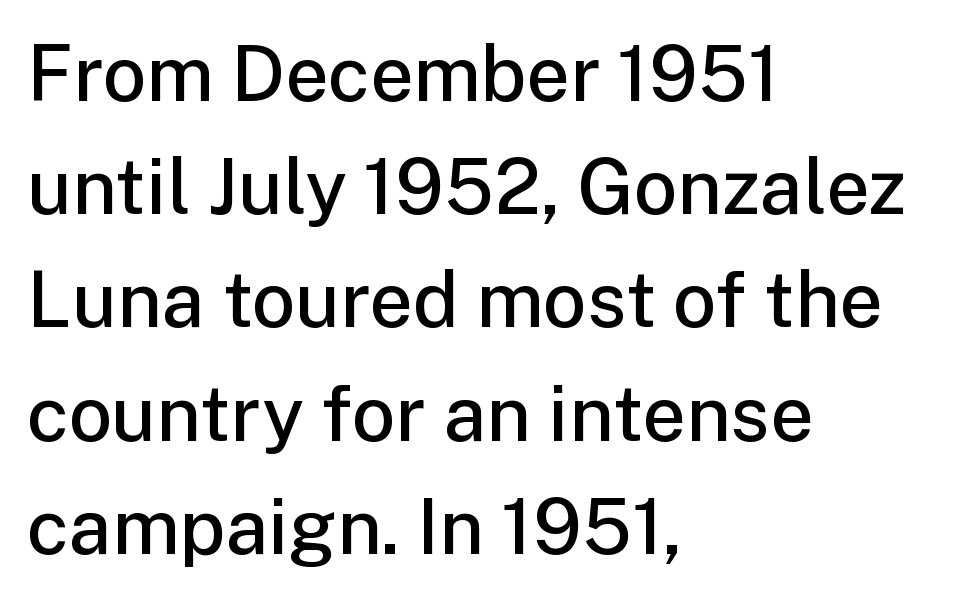
The image shows 77 px semibold sans-serif type, upright; set left-aligned, normal line spacing (1.47x), normal letter spacing, not underlined; low stroke contrast and a medium x-height.
